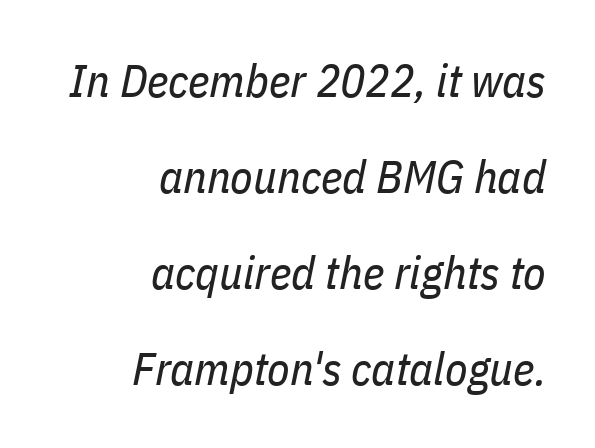
The typesetting does not lean heavy: it is not bold. This sample is right-justified, so line beginnings fall wherever the words allow. Whoever set this chose breathing room over compactness in the vertical rhythm. Check under the words: just untouched page.
